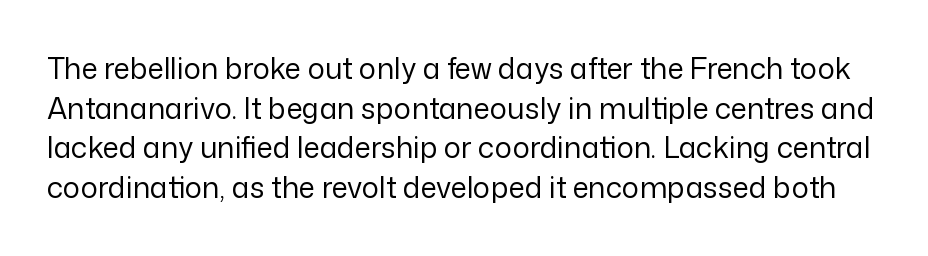
No heavy texture on the line: the type isn't bold. No extra tracking has been applied to these lines. If you measured baseline to baseline, you'd find a middling distance. In terms of posture, this sample is upright. Check where the strokes stop: nothing finishes them off — pure sans. Character widths vary here, with narrow letters taking less room than wide ones.
